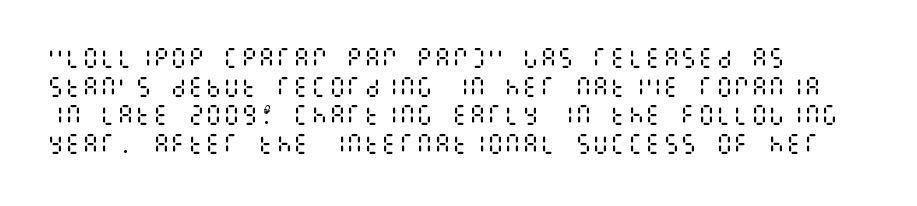
The image shows 22 px text type, upright; set left-aligned, normal line spacing (1.3x), normal letter spacing, not underlined.
